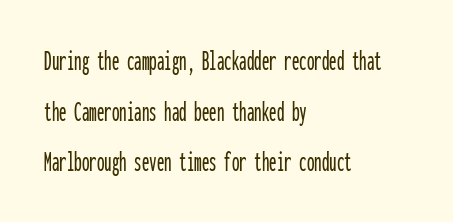
The image shows 30 px condensed sans-serif type, upright, monospaced; set left-aligned, normal line spacing (1.69x), normal letter spacing, not underlined; low stroke contrast and a medium x-height.
